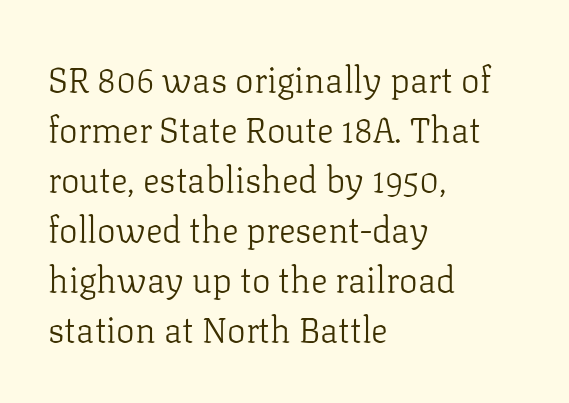
The image shows 35 px light serif type, upright; set left-aligned, normal line spacing (1.43x), normal letter spacing, not underlined; low stroke contrast and a medium x-height.
